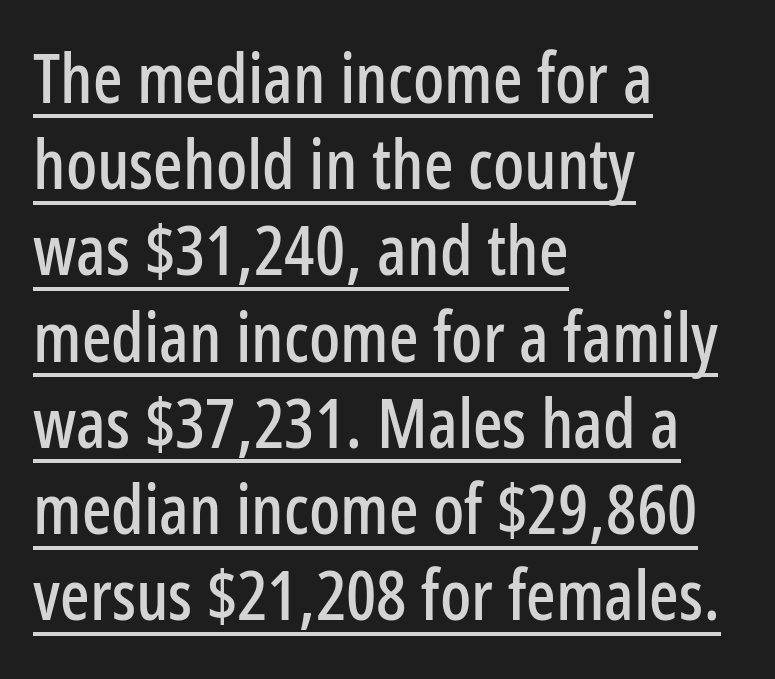
The image shows 69 px condensed sans-serif type, upright; set left-aligned, normal line spacing (1.25x), normal letter spacing, underlined; low stroke contrast and a medium x-height.
